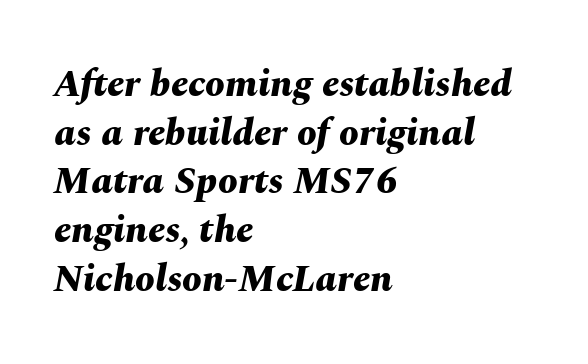
Q: Is the text bold? A: Yes.
Q: Is the text italic (slanted)? A: Yes, it leans right by about 10 degrees.
Q: Is the text underlined? A: No.
Q: How is the paragraph aligned? A: Left-aligned.
Q: Is the spacing between letters normal or unusually wide? A: Normal.
Q: Is the spacing between lines tight, normal or loose? A: Normal.
Q: Width (condensed, normal, or wide)? A: Normal.
Q: Stroke contrast? A: Medium.
Q: x-height? A: Medium.
Q: Monospaced? A: No.
